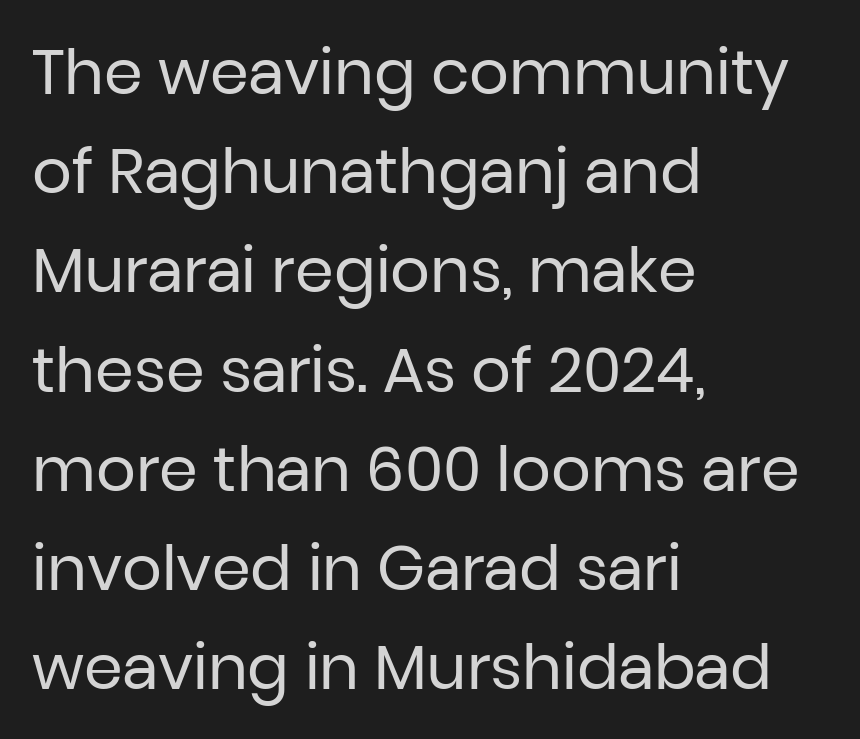
Q: Is the text bold? A: No.
Q: Is the text italic (slanted)? A: No, it is upright.
Q: Is the typeface a serif or a sans-serif typeface? A: Sans-serif.
Q: Is the text underlined? A: No.
Q: How is the paragraph aligned? A: Left-aligned.
Q: Is the spacing between letters normal or unusually wide? A: Normal.
Q: Is the spacing between lines tight, normal or loose? A: Normal.
Q: Width (condensed, normal, or wide)? A: Normal.
Q: Stroke contrast? A: Low.
Q: x-height? A: Medium.
Q: Monospaced? A: No.
